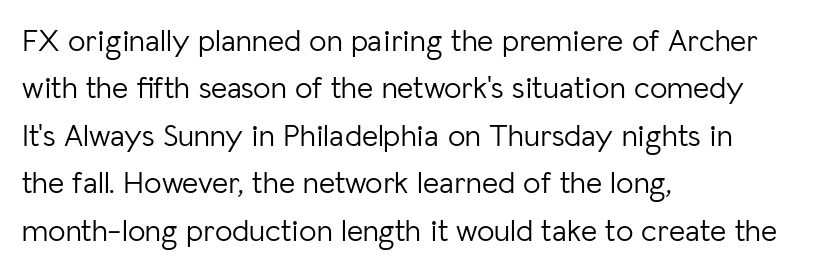
The image shows 31 px light sans-serif type, upright; set left-aligned, normal line spacing (1.53x), normal letter spacing, not underlined; low stroke contrast and a medium x-height.
